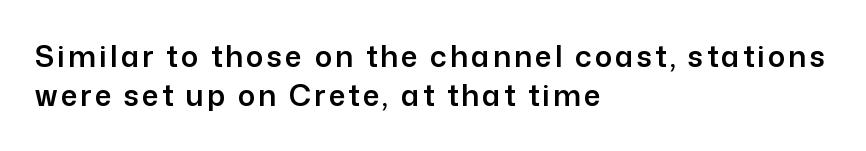
The image shows 29 px sans-serif type, upright; set left-aligned, normal line spacing (1.33x), not underlined; low stroke contrast and a medium x-height.
